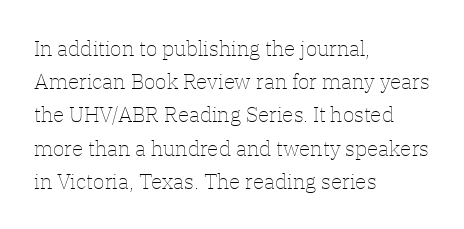
The image shows 21 px text type, upright; set left-aligned, normal line spacing (1.58x), normal letter spacing, not underlined.
